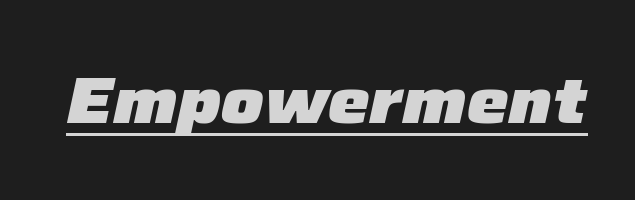
Its strokes are broad and dark, the hallmark of bold type. A typesetter would call this zero additional tracking. Think of a printed novel: that variable character pitch is what you see here. Slanted lettering throughout.
